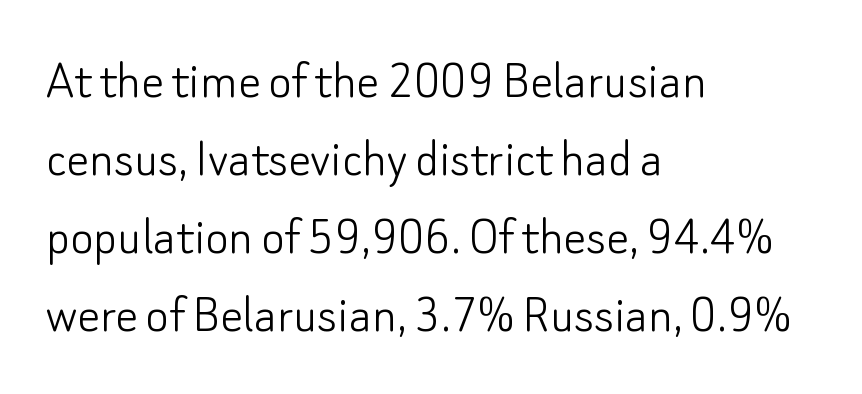
{"serif": "no", "italic": "no", "bold": "no", "weight": "light", "width": "normal", "stroke_contrast": "low", "x_height": "small", "monospaced": "no", "underline": "no", "align": "left", "line_spacing": "normal", "line_spacing_ratio": 1.39, "letter_spacing": "normal", "letter_spacing_em": 0.0, "glyph_px": 56}
